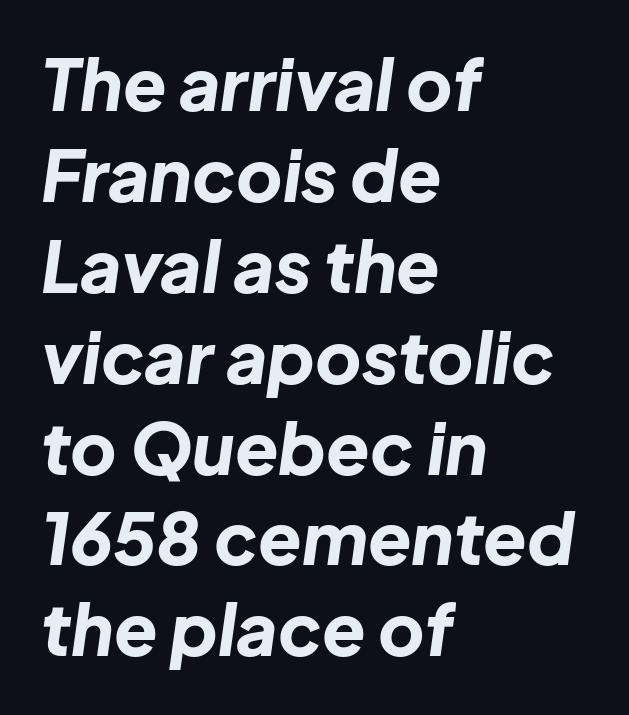
No extra tracking has been applied to these lines. The text block is weighted toward the left margin, trailing off unevenly rightward. The strip under each line holds only bare page. Interline gaps are of average width in this sample. Looking at the ascenders, they clearly lean. I'd describe the lettering as bold — thick and assertive.
